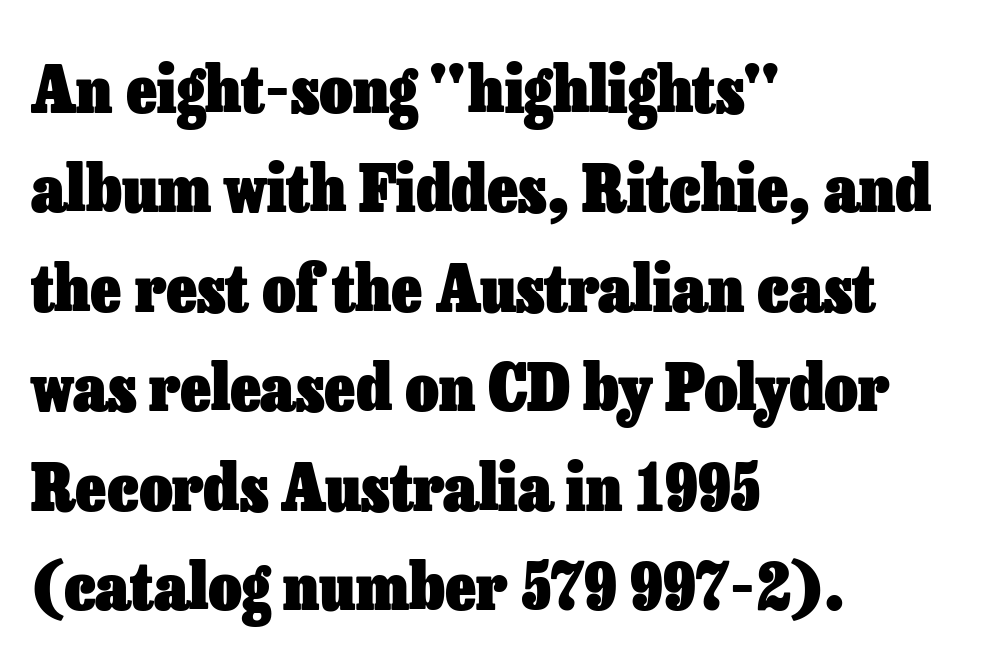
The vertical gap from one line to the next is medium. The letters advance in unequal steps, a hallmark of proportional type. Layout note: lines flush left. Beneath every word, the page is bare. When letters stand straight like this, we call the style roman or upright.
